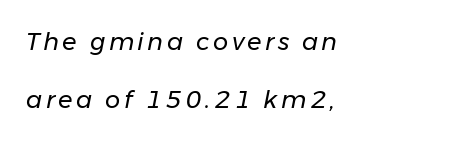
Q: Is the text bold? A: No.
Q: Is the text italic (slanted)? A: Yes, it leans right by about 11 degrees.
Q: Is the text underlined? A: No.
Q: How is the paragraph aligned? A: Left-aligned.
Q: Is the spacing between lines tight, normal or loose? A: Loose.
